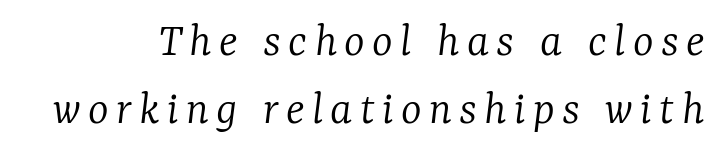
Q: Is the text bold? A: No.
Q: Is the text italic (slanted)? A: Yes, it leans right by about 7 degrees.
Q: Is the typeface a serif or a sans-serif typeface? A: Serif.
Q: Is the text underlined? A: No.
Q: Is the spacing between lines tight, normal or loose? A: Normal.
Q: Width (condensed, normal, or wide)? A: Normal.
Q: Stroke contrast? A: Low.
Q: x-height? A: Medium.
Q: Monospaced? A: No.
